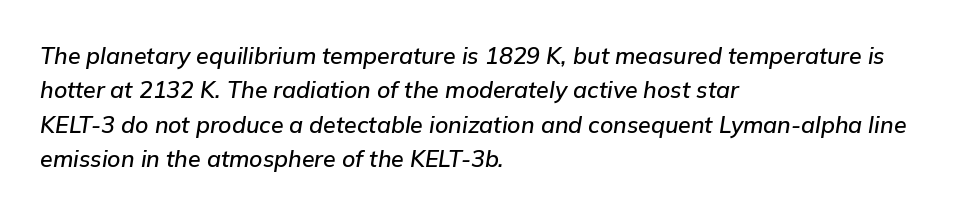
The image shows 23 px text type, italic (leaning right); set left-aligned, normal line spacing (1.49x), normal letter spacing, not underlined.
